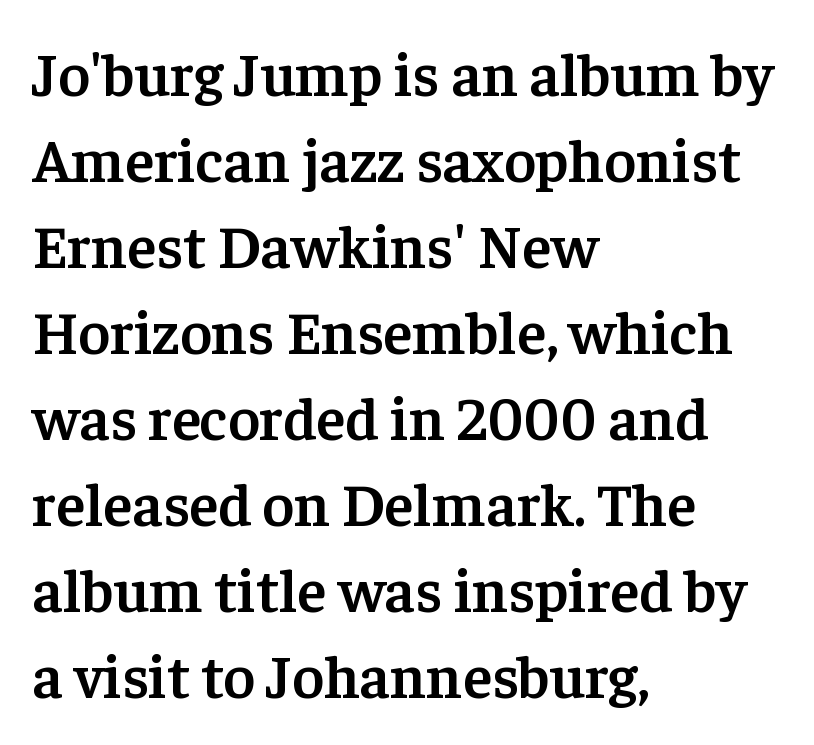
Q: Is the text bold? A: Semi-bold.
Q: Is the text italic (slanted)? A: No, it is upright.
Q: Is the typeface a serif or a sans-serif typeface? A: Serif.
Q: Is the text underlined? A: No.
Q: How is the paragraph aligned? A: Left-aligned.
Q: Is the spacing between letters normal or unusually wide? A: Normal.
Q: Is the spacing between lines tight, normal or loose? A: Normal.
Q: Width (condensed, normal, or wide)? A: Normal.
Q: Stroke contrast? A: Low.
Q: x-height? A: Medium.
Q: Monospaced? A: No.
